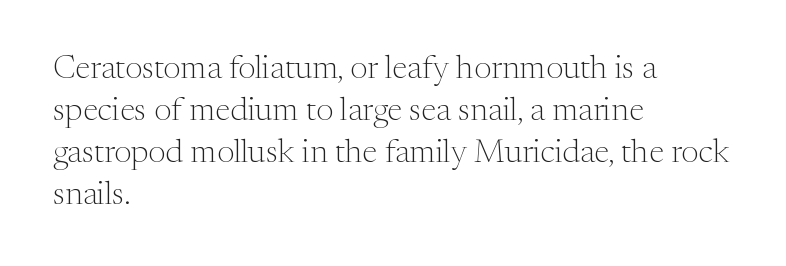
The face used here is proportionally spaced, like ordinary book or web type. Line spacing here is normal. No italicization has been applied; the sample stays upright. Heaviness? Minimal to ordinary, like unemphasized prose. Descenders hang freely into open space. Short note: letters normally spaced.
